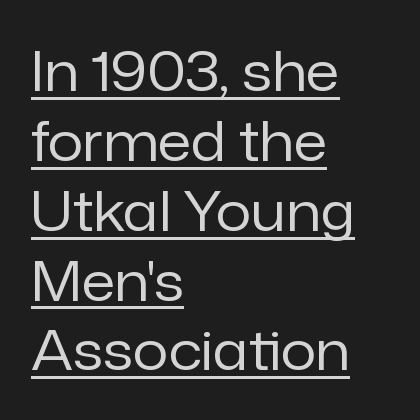
The image shows 55 px regular-weight sans-serif type, upright; set left-aligned, normal line spacing (1.27x), normal letter spacing, underlined; low stroke contrast and a medium x-height.
